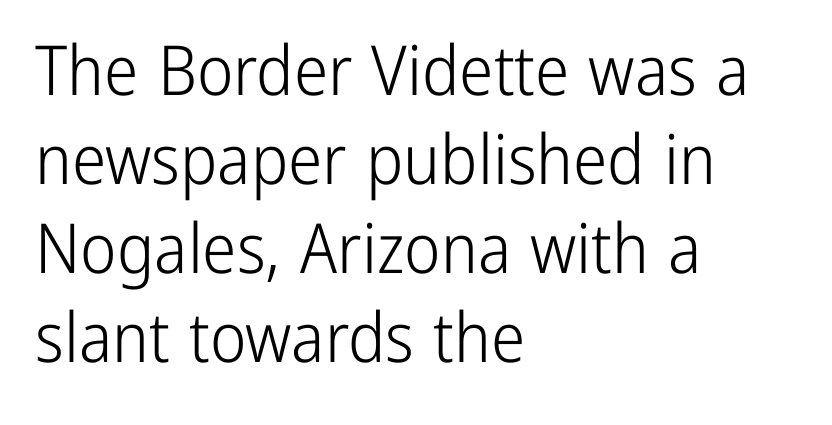
Q: Is the text bold? A: No.
Q: Is the text italic (slanted)? A: No, it is upright.
Q: Is the typeface a serif or a sans-serif typeface? A: Sans-serif.
Q: Is the text underlined? A: No.
Q: How is the paragraph aligned? A: Left-aligned.
Q: Is the spacing between letters normal or unusually wide? A: Normal.
Q: Is the spacing between lines tight, normal or loose? A: Normal.
Q: Width (condensed, normal, or wide)? A: Condensed.
Q: Stroke contrast? A: Low.
Q: x-height? A: Medium.
Q: Monospaced? A: No.
